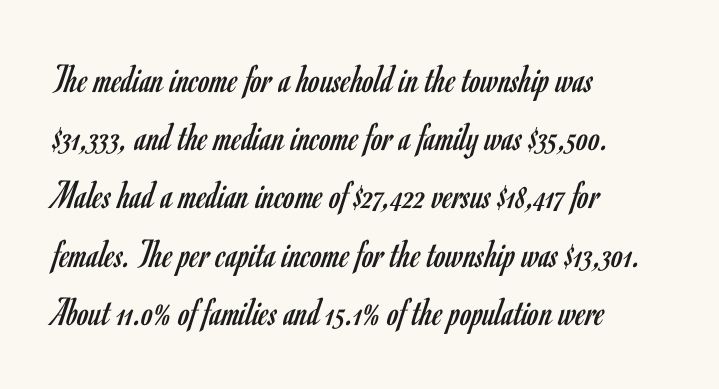
The image shows 41 px regular-weight, condensed sans-serif type; set left-aligned, normal line spacing (1.42x), normal letter spacing, not underlined; low stroke contrast and a small x-height.
